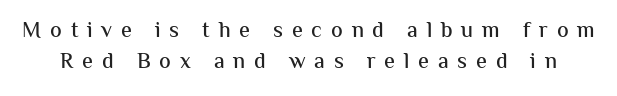
{"italic": "no", "underline": "no", "line_spacing": "normal", "line_spacing_ratio": 1.43, "letter_spacing": "wide", "letter_spacing_em": 0.4, "glyph_px": 22}
